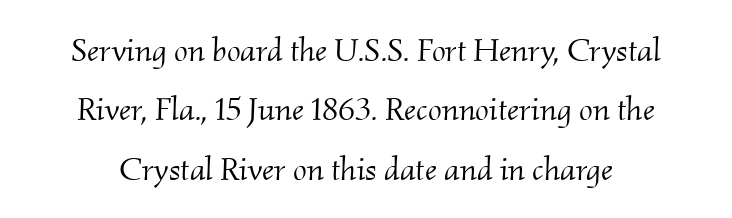
Small tapered or slab feet sit at the stroke ends, so this counts as serif. Spacing between characters is what you'd get straight out of the box. No heavy texture on the line: the type isn't bold. Has an underline been added? It has not.
